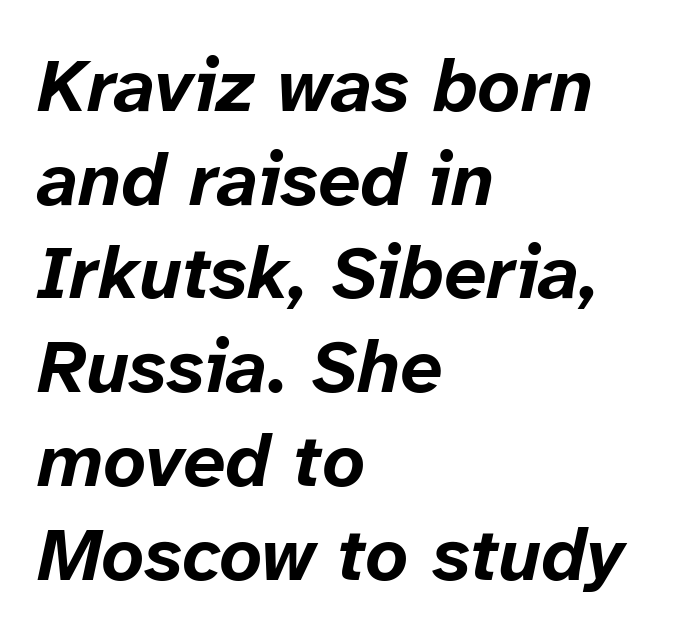
The face used here is proportionally spaced, like ordinary book or web type. The font's italic variant was chosen for this text. How would I describe the line gaps? Plain and ordinary. Visually the block forms a straight wall on the left and a jagged coastline on the right.
